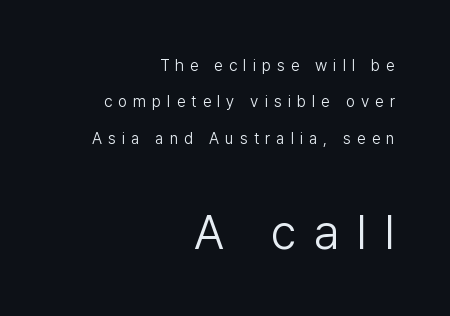
{"serif": "no", "italic": "no", "bold": "no", "weight": "light", "width": "normal", "stroke_contrast": "low", "x_height": "medium", "monospaced": "no", "underline": "no", "align": "right", "line_spacing": "loose", "line_spacing_ratio": 2.28, "letter_spacing": "wide", "letter_spacing_em": 0.37, "larger_block": "second", "size_ratio": 3.0, "glyph_px": 48}
